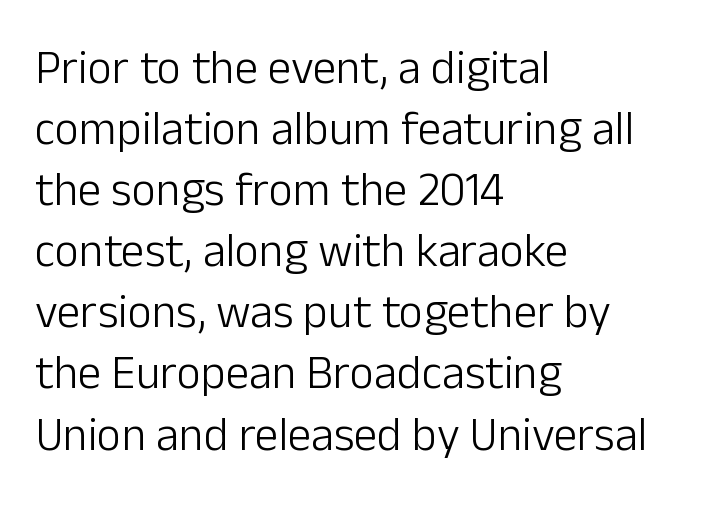
Does the type have serifs? No, each stem ends abruptly. Notice how the passage keeps a crisp vertical edge on the left only. Interline gaps are of average width in this sample. The string is rendered with underlining switched off.
